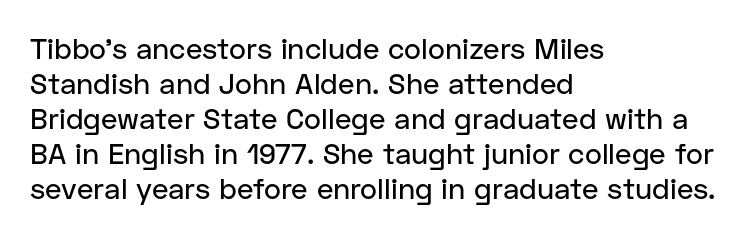
The image shows 29 px sans-serif type, upright; set left-aligned, line spacing 1.21x, normal letter spacing, not underlined; low stroke contrast and a medium x-height.
